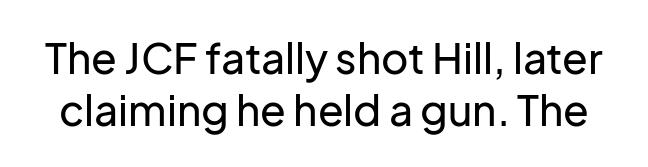
The image shows 42 px sans-serif type, upright; set line spacing 1.24x, normal letter spacing, not underlined; low stroke contrast and a medium x-height.
